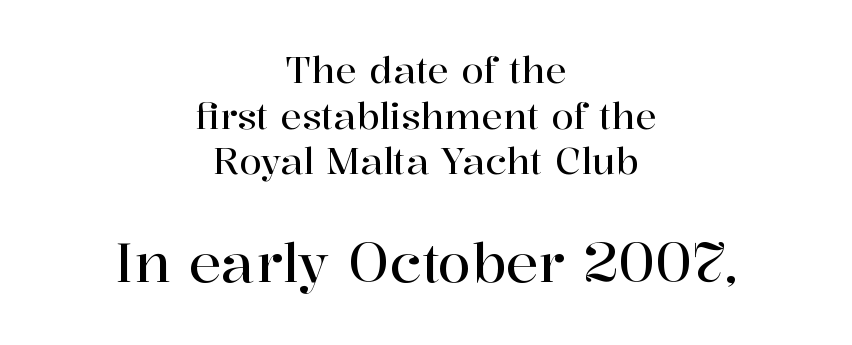
{"serif": "yes", "italic": "no", "width": "normal", "stroke_contrast": "high", "x_height": "medium", "monospaced": "no", "underline": "no", "align": "center", "line_spacing": "normal", "line_spacing_ratio": 1.27, "letter_spacing": "normal", "letter_spacing_em": 0.0, "larger_block": "second", "size_ratio": 1.5, "glyph_px": 54}
